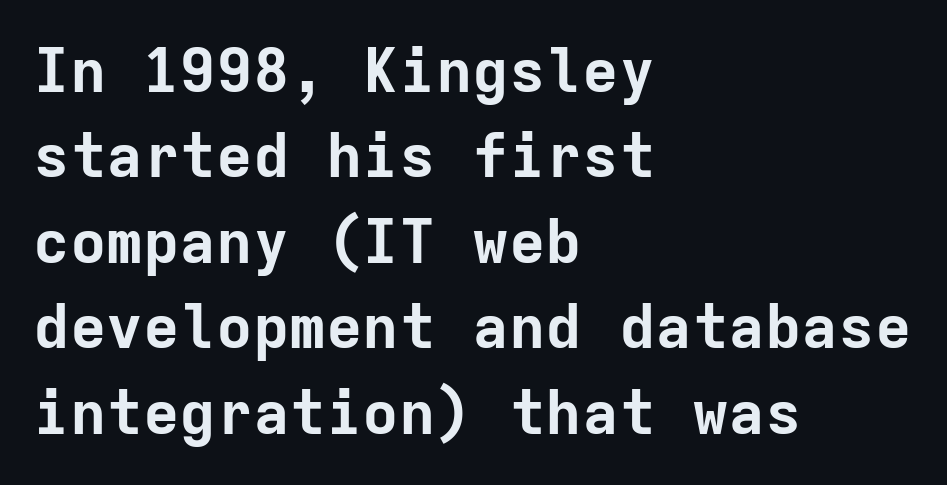
{"serif": "no", "italic": "no", "bold": "yes", "weight": "bold", "width": "normal", "stroke_contrast": "low", "x_height": "medium", "monospaced": "yes", "underline": "no", "align": "left", "line_spacing": "normal", "line_spacing_ratio": 1.4, "letter_spacing": "normal", "letter_spacing_em": 0.0, "glyph_px": 61}
